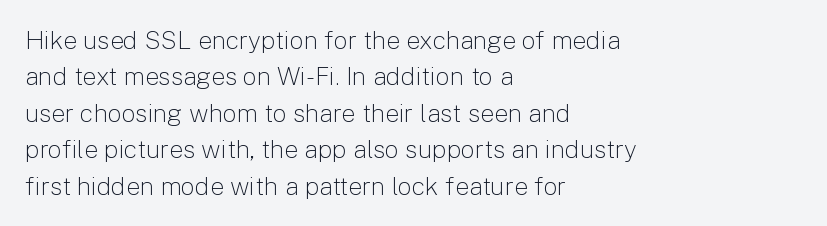
Q: Is the text bold? A: No.
Q: Is the text italic (slanted)? A: No, it is upright.
Q: Is the text underlined? A: No.
Q: How is the paragraph aligned? A: Left-aligned.
Q: Is the spacing between letters normal or unusually wide? A: Normal.
Q: Is the spacing between lines tight, normal or loose? A: Normal.
